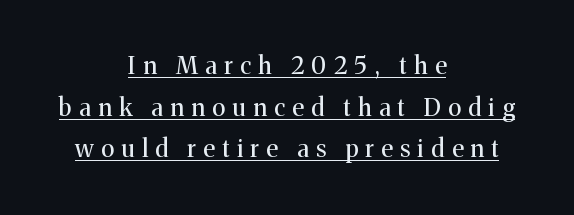
The image shows 24 px text type, upright; set centered, line spacing 1.73x, unusually wide letter spacing (+0.31 em), underlined.
